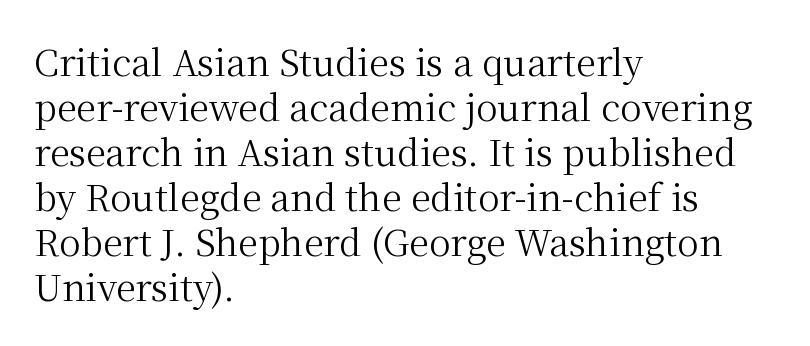
Q: Is the text bold? A: No.
Q: Is the text italic (slanted)? A: No, it is upright.
Q: Is the typeface a serif or a sans-serif typeface? A: Serif.
Q: Is the text underlined? A: No.
Q: How is the paragraph aligned? A: Left-aligned.
Q: Is the spacing between letters normal or unusually wide? A: Normal.
Q: Is the spacing between lines tight, normal or loose? A: Normal.
Q: Width (condensed, normal, or wide)? A: Normal.
Q: Stroke contrast? A: Medium.
Q: x-height? A: Medium.
Q: Monospaced? A: No.
